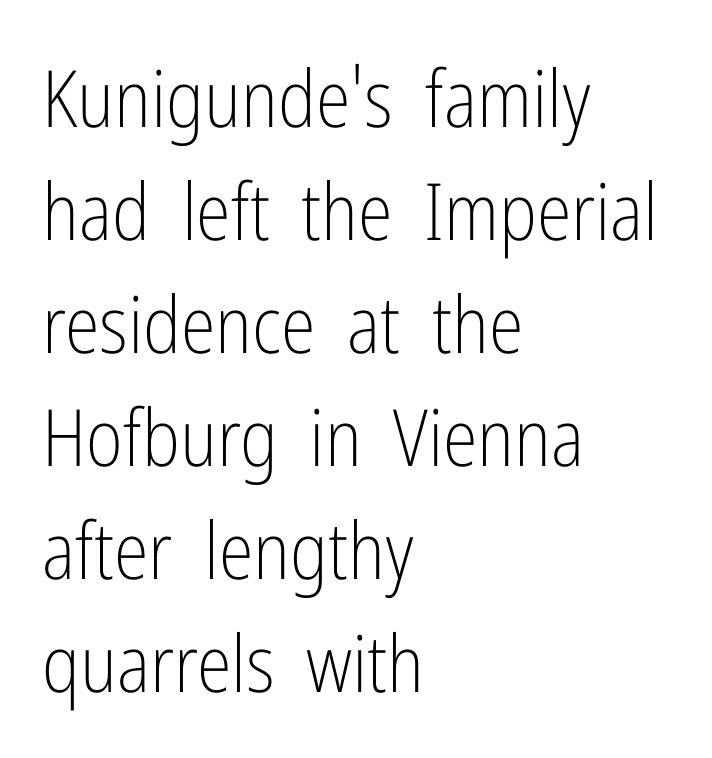
The image shows 79 px light, condensed sans-serif type, upright; set left-aligned, normal line spacing (1.43x), normal letter spacing, not underlined; low stroke contrast and a medium x-height.
